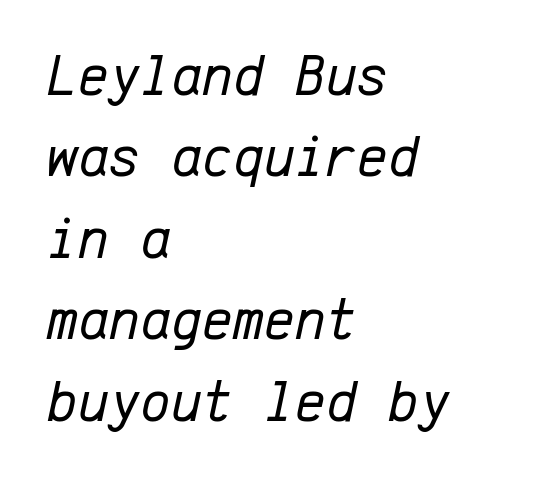
{"italic": "yes", "lean": "right", "slant_degrees": 12, "bold": "no", "weight": "regular", "width": "normal", "stroke_contrast": "low", "x_height": "medium", "monospaced": "yes", "underline": "no", "align": "left", "line_spacing": "normal", "line_spacing_ratio": 1.38, "letter_spacing": "normal", "letter_spacing_em": 0.0, "glyph_px": 59}
